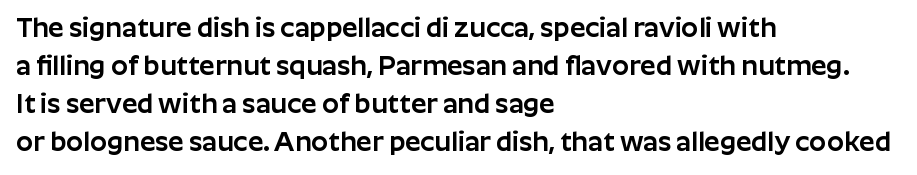
Every stem runs plumb, perpendicular to the baseline. No extra tracking has been applied to these lines. Students, observe: this is what conventionally led text looks like. The rendering anchors every line to the left-hand side. Just letters on the line, the space beneath them empty.
